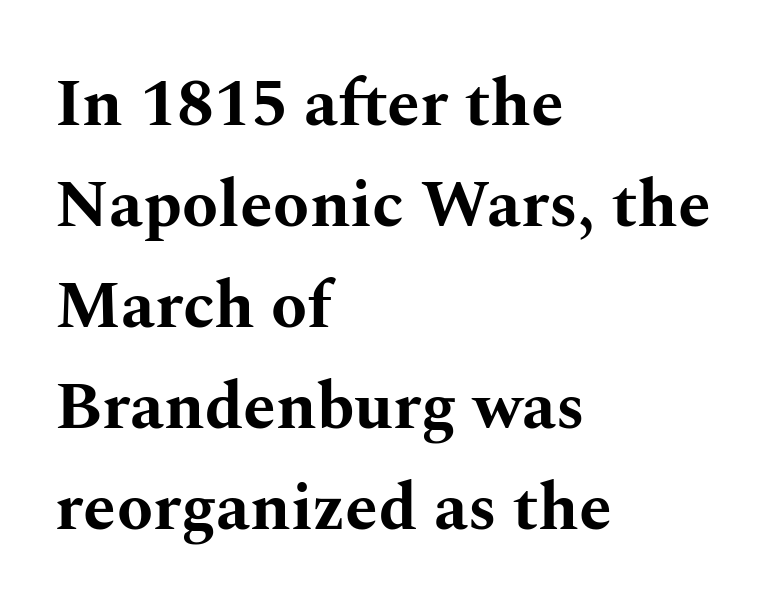
{"serif": "yes", "italic": "no", "bold": "yes", "weight": "bold", "width": "wide", "stroke_contrast": "medium", "x_height": "medium", "monospaced": "no", "underline": "no", "align": "left", "line_spacing": "normal", "line_spacing_ratio": 1.53, "letter_spacing": "normal", "letter_spacing_em": 0.0, "glyph_px": 66}
